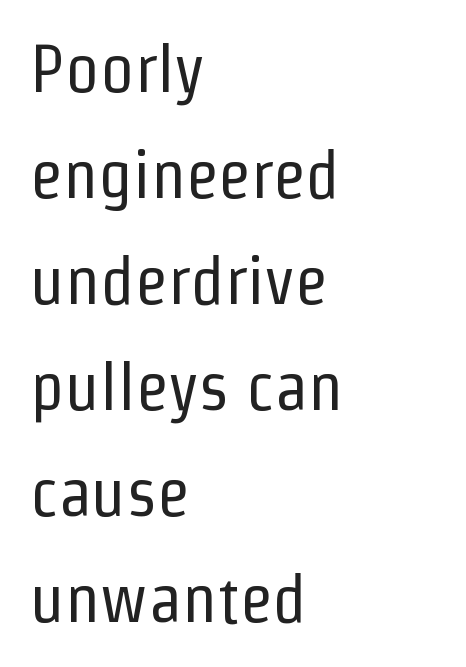
The image shows 68 px regular-weight, condensed sans-serif type, upright; set left-aligned, normal line spacing (1.56x), normal letter spacing, not underlined; low stroke contrast and a medium x-height.
